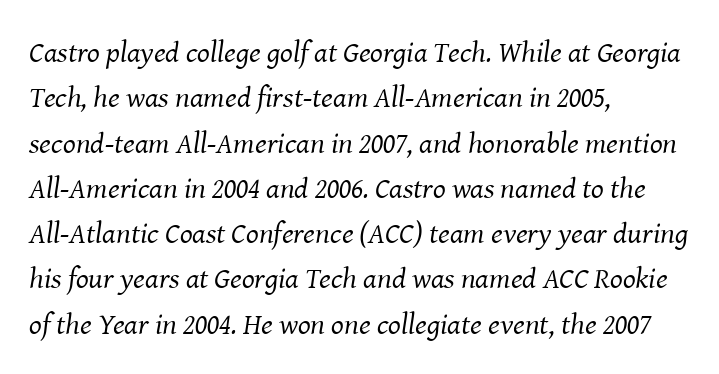
Q: Is the text bold? A: No.
Q: Is the text italic (slanted)? A: Yes, it leans right by about 8 degrees.
Q: Is the typeface a serif or a sans-serif typeface? A: Serif.
Q: Is the text underlined? A: No.
Q: How is the paragraph aligned? A: Left-aligned.
Q: Is the spacing between letters normal or unusually wide? A: Normal.
Q: Is the spacing between lines tight, normal or loose? A: Normal.
Q: Width (condensed, normal, or wide)? A: Normal.
Q: Stroke contrast? A: Medium.
Q: x-height? A: Medium.
Q: Monospaced? A: No.
